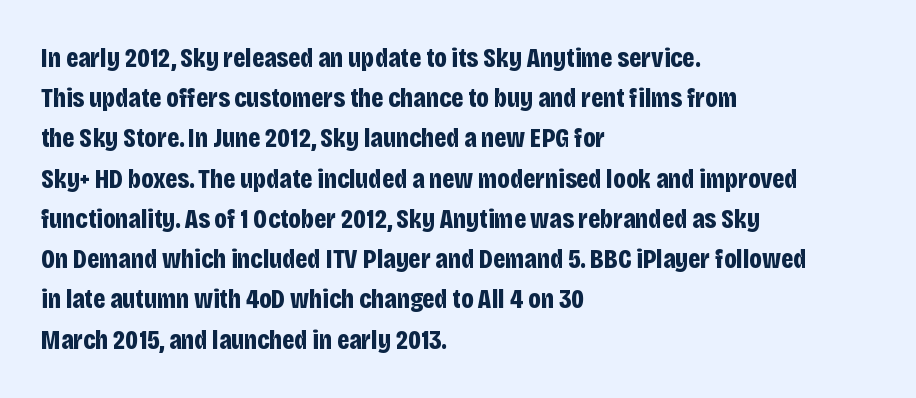
Q: Is the text bold? A: Yes.
Q: Is the text italic (slanted)? A: No, it is upright.
Q: Is the text underlined? A: No.
Q: How is the paragraph aligned? A: Left-aligned.
Q: Is the spacing between letters normal or unusually wide? A: Normal.
Q: Is the spacing between lines tight, normal or loose? A: Normal.
